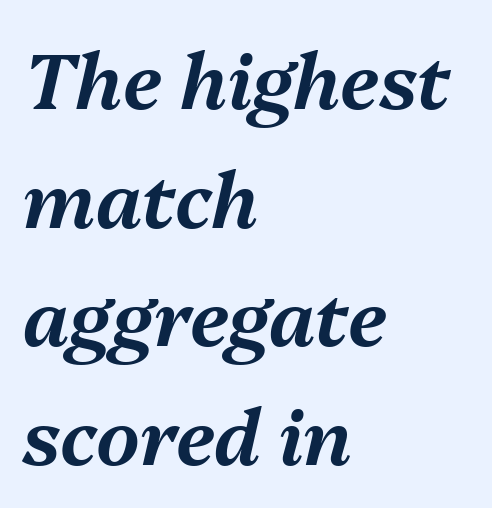
Each new line begins a customary step beneath the previous one. If you drew a line through each stem, it would be angled. The zone under the glyphs is completely vacant. Looks like regular typesetting: each glyph gets only the width it needs.
